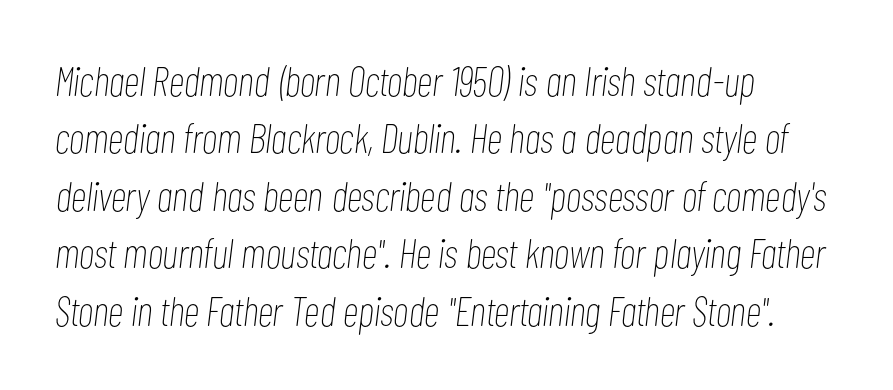
The lines sit at an ordinary, default distance from one another. Lines of text with bare space underneath. Each word holds together tightly as a unit, with standard inter-letter gaps. A student would call this left alignment; a typographer would say flush left, rag right. The typography opts for an oblique posture over an upright one.
